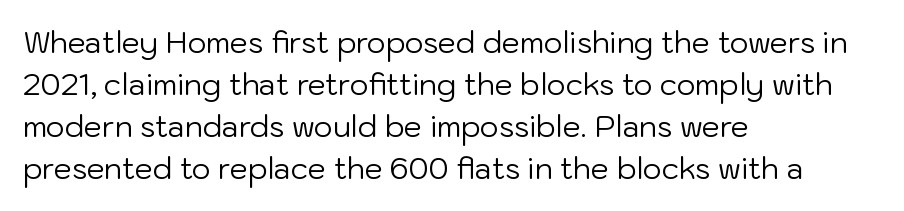
The image shows 29 px regular-weight sans-serif type, upright; set left-aligned, normal line spacing (1.45x), normal letter spacing, not underlined; low stroke contrast and a medium x-height.
